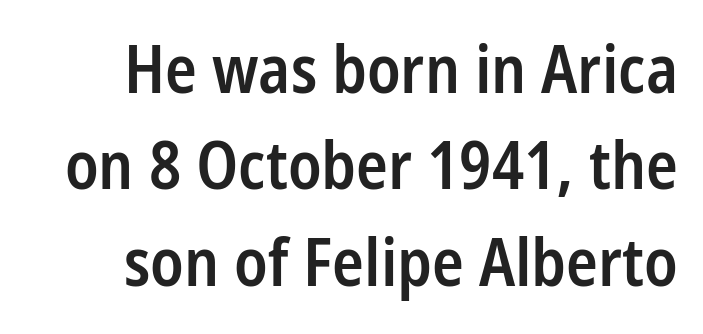
Q: Is the text bold? A: Semi-bold.
Q: Is the text italic (slanted)? A: No, it is upright.
Q: Is the typeface a serif or a sans-serif typeface? A: Sans-serif.
Q: Is the text underlined? A: No.
Q: How is the paragraph aligned? A: Right-aligned.
Q: Is the spacing between letters normal or unusually wide? A: Normal.
Q: Is the spacing between lines tight, normal or loose? A: Normal.
Q: Width (condensed, normal, or wide)? A: Condensed.
Q: Stroke contrast? A: Low.
Q: x-height? A: Medium.
Q: Monospaced? A: No.
